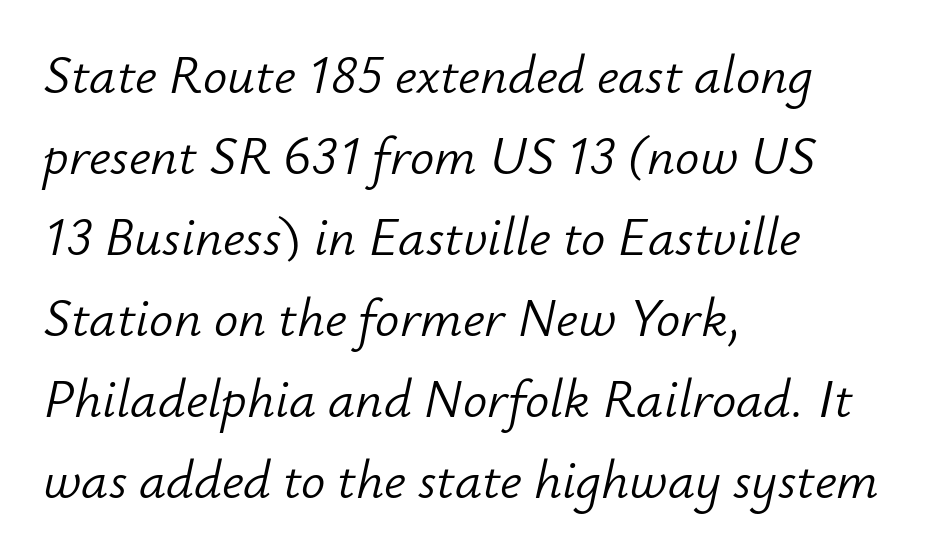
The compositor pushed each line to the left boundary. In terms of letterspacing, this is plain default setting. There's an unmistakable incline to the writing here. The baseline area is clear. The letters advance in unequal steps, a hallmark of proportional type. Interline gaps are of average width in this sample.
